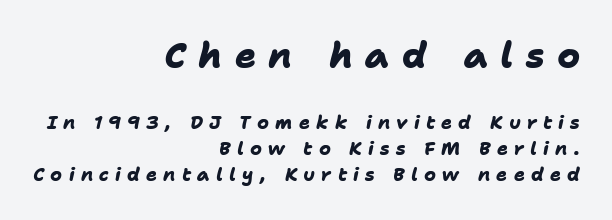
Q: Is the text bold? A: Yes.
Q: Is the typeface a serif or a sans-serif typeface? A: Sans-serif.
Q: Is the text underlined? A: No.
Q: How is the paragraph aligned? A: Right-aligned.
Q: Is the spacing between letters normal or unusually wide? A: Unusually wide.
Q: Is the spacing between lines tight, normal or loose? A: Normal.
Q: Which block of text is set in a larger size, the first (top) or the second (bottom)? A: The first (top) one.
Q: Width (condensed, normal, or wide)? A: Normal.
Q: Stroke contrast? A: Low.
Q: x-height? A: Medium.
Q: Monospaced? A: No.
